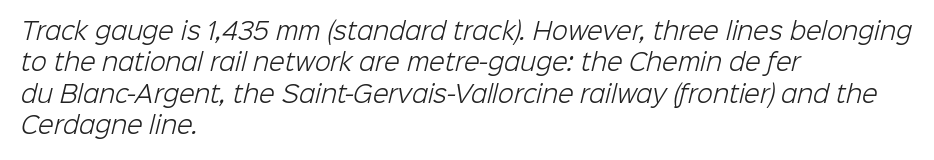
The image shows 23 px text type; set left-aligned, normal line spacing (1.36x), normal letter spacing, not underlined.
